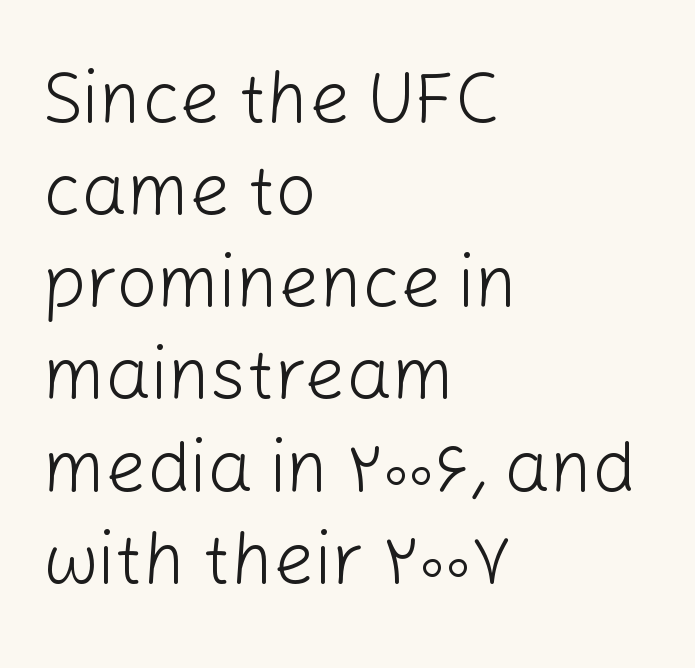
Q: Is the text bold? A: No.
Q: Is the text italic (slanted)? A: No, it is upright.
Q: Is the typeface a serif or a sans-serif typeface? A: Sans-serif.
Q: Is the text underlined? A: No.
Q: How is the paragraph aligned? A: Left-aligned.
Q: Is the spacing between letters normal or unusually wide? A: Normal.
Q: Is the spacing between lines tight, normal or loose? A: Normal.
Q: Width (condensed, normal, or wide)? A: Normal.
Q: Stroke contrast? A: Low.
Q: x-height? A: Medium.
Q: Monospaced? A: No.
